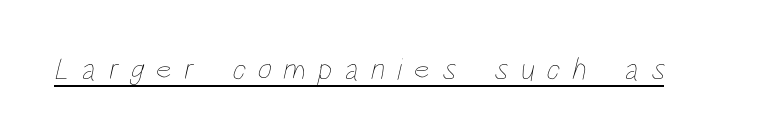
Q: Is the text bold? A: No.
Q: Is the text underlined? A: Yes.
Q: Is the spacing between letters normal or unusually wide? A: Unusually wide.
Q: Width (condensed, normal, or wide)? A: Condensed.
Q: Stroke contrast? A: Low.
Q: x-height? A: Large.
Q: Monospaced? A: No.
